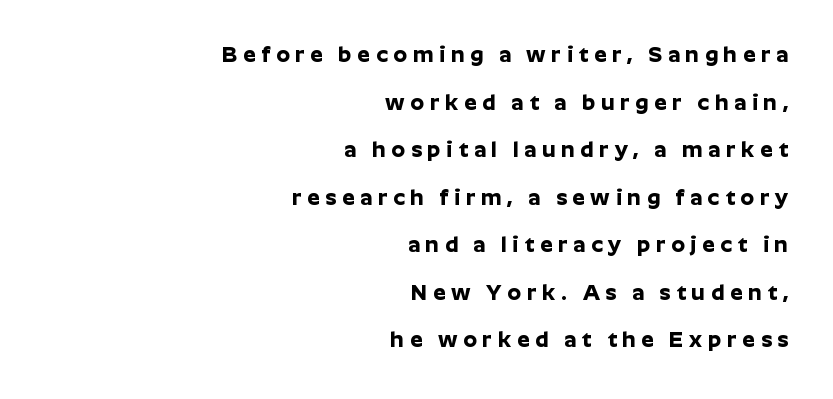
The image shows 22 px bold type, upright; set right-aligned, loose line spacing (2.16x), unusually wide letter spacing (+0.26 em), not underlined.
